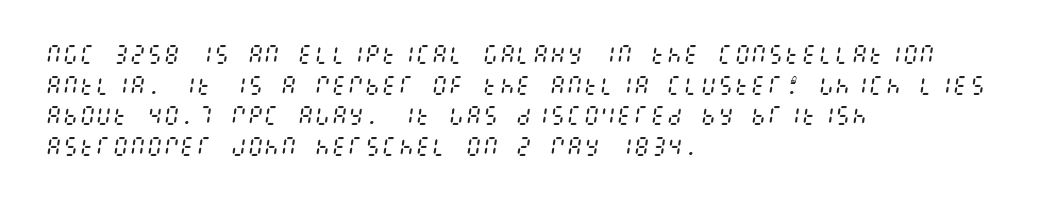
The letterforms sit at book weight or below. The letterforms sit shoulder to shoulder at normal distance. Line spacing here is normal. All the whitespace from short lines collects on the right. The face used here has a pronounced slope to its letters. The baseline area is clear.
